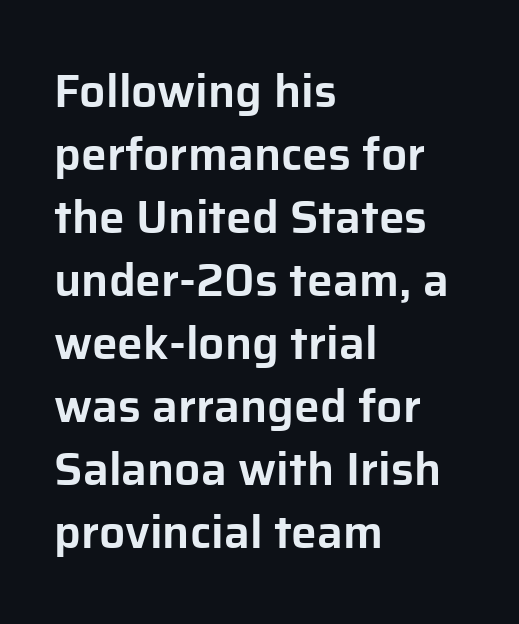
The image shows 46 px sans-serif type, upright; set left-aligned, normal line spacing (1.37x), normal letter spacing, not underlined; low stroke contrast and a medium x-height.
